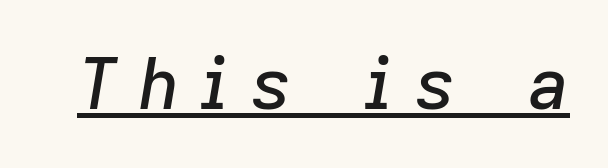
The line texture is sparse and dotted thanks to wide tracking. Each letter keeps its own natural width here, so spacing adapts to shape. Students, observe the line beneath the letters — that is underlining. Designer's note — italics engaged.
